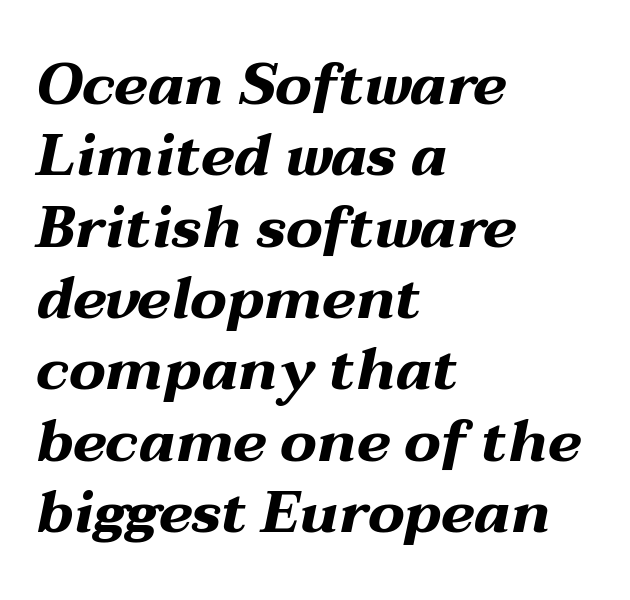
Bare-footed words on every line. The type is set solid horizontally, with unmodified tracking. The lettering tilts uniformly, giving the passage an italic look. Note the varied advance widths — an 'i' is clearly narrower than an 'm'. Stroke thickness is high; the sample reads as a true bold.
